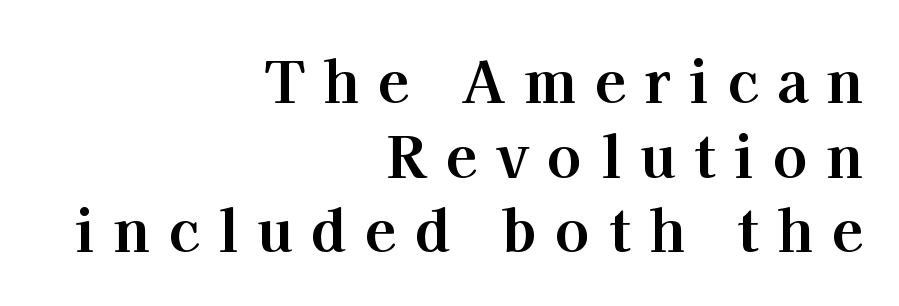
{"serif": "yes", "italic": "no", "bold": "yes", "weight": "bold", "width": "normal", "stroke_contrast": "high", "x_height": "medium", "monospaced": "no", "underline": "no", "align": "right", "line_spacing": "normal", "line_spacing_ratio": 1.31, "letter_spacing": "wide", "letter_spacing_em": 0.33, "glyph_px": 57}
